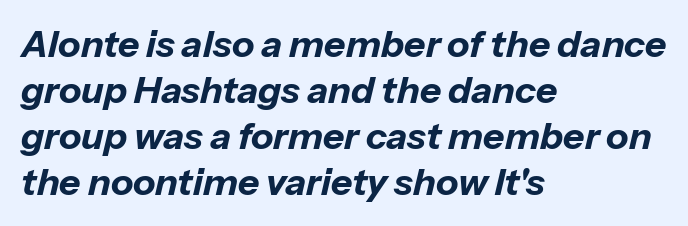
Default kerning and tracking; the words read as compact shapes. Each glyph is drawn with heavy, bold strokes. This sample has the flowing, uneven cadence of proportional lettering. Where is the straight margin? On the left. Every character sits at an angle, as italics do. Glance below the letters and you will spot only blank space.
